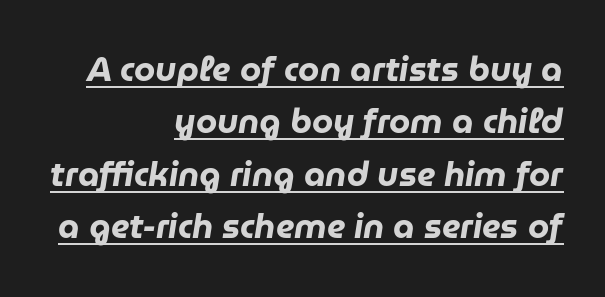
{"italic": "yes", "lean": "right", "slant_degrees": 9, "bold": "yes", "weight": "heavy", "width": "normal", "stroke_contrast": "low", "x_height": "medium", "monospaced": "no", "underline": "yes", "align": "right", "line_spacing": "normal", "line_spacing_ratio": 1.54, "letter_spacing": "normal", "letter_spacing_em": 0.0, "glyph_px": 34}
